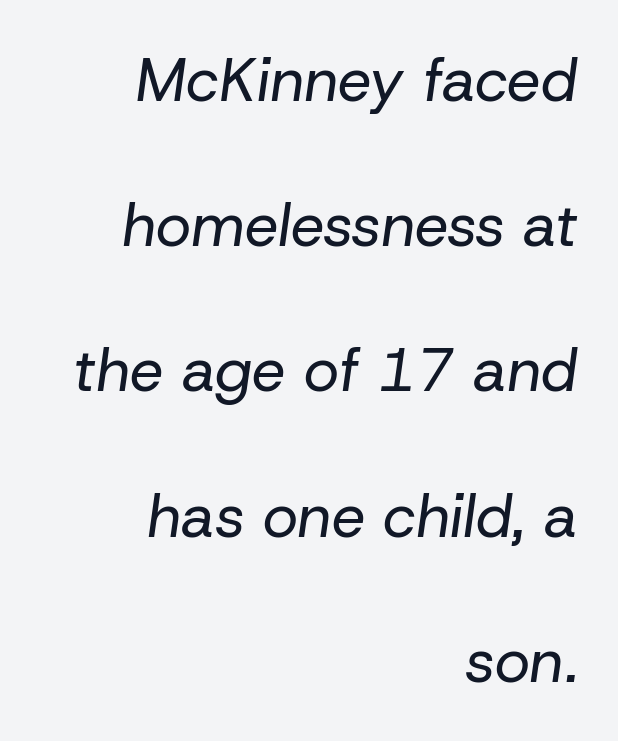
Q: Is the text bold? A: No.
Q: Is the text italic (slanted)? A: Yes, it leans right by about 8 degrees.
Q: Is the text underlined? A: No.
Q: How is the paragraph aligned? A: Right-aligned.
Q: Is the spacing between letters normal or unusually wide? A: Normal.
Q: Is the spacing between lines tight, normal or loose? A: Loose.
Q: Width (condensed, normal, or wide)? A: Normal.
Q: Stroke contrast? A: Low.
Q: x-height? A: Medium.
Q: Monospaced? A: No.
